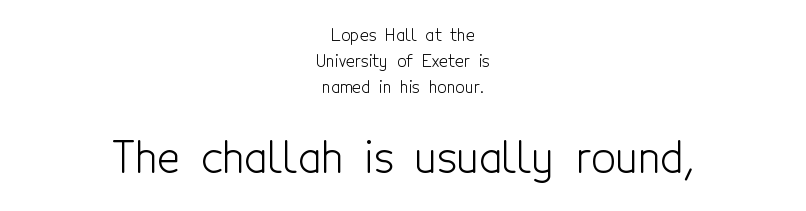
The image shows 43 px light, condensed sans-serif type, upright; set centered, normal line spacing (1.53x), normal letter spacing, not underlined; the second (bottom) block is 2.53x larger; a medium x-height.
